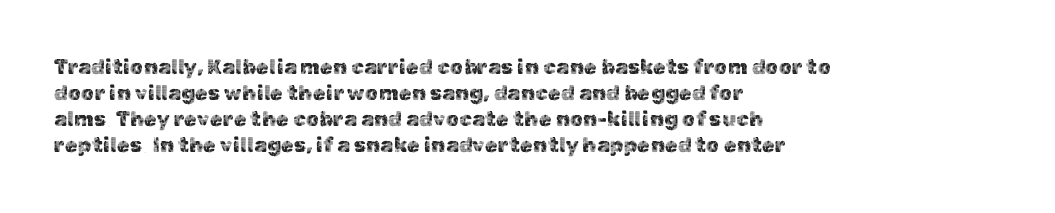
{"italic": "no", "underline": "no", "align": "left", "line_spacing_ratio": 1.24, "letter_spacing": "normal", "letter_spacing_em": 0.0, "glyph_px": 21}
